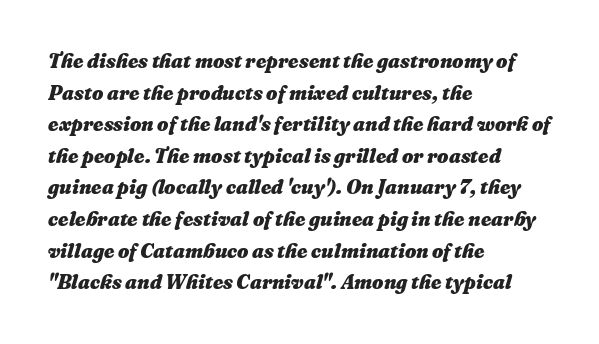
{"italic": "yes", "lean": "right", "slant_degrees": 16, "bold": "yes", "underline": "no", "align": "left", "line_spacing": "normal", "line_spacing_ratio": 1.58, "letter_spacing": "normal", "letter_spacing_em": 0.0, "glyph_px": 20}
